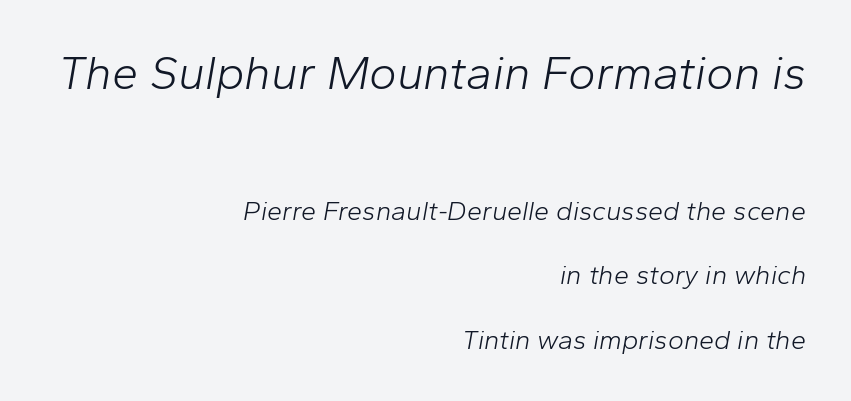
Is the letter spacing exaggerated? No — it looks like the ordinary default. Think of a printed novel: that variable character pitch is what you see here. Horizontal bands of white between lines are thick stripes. Horizontally, the lines are justified to the trailing edge only.
